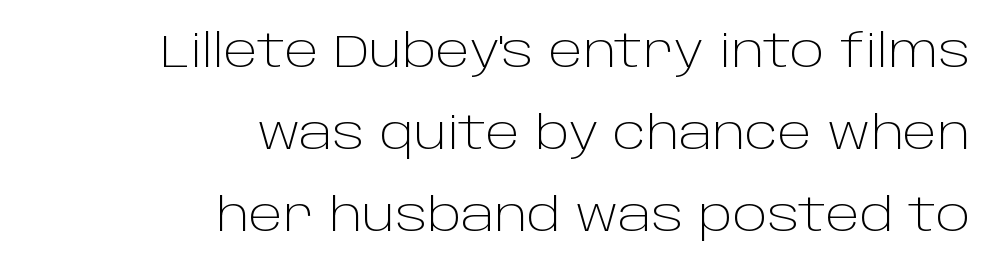
Q: Is the text bold? A: No.
Q: Is the text italic (slanted)? A: No, it is upright.
Q: Is the typeface a serif or a sans-serif typeface? A: Sans-serif.
Q: Is the text underlined? A: No.
Q: How is the paragraph aligned? A: Right-aligned.
Q: Is the spacing between letters normal or unusually wide? A: Normal.
Q: Width (condensed, normal, or wide)? A: Normal.
Q: Stroke contrast? A: Low.
Q: x-height? A: Large.
Q: Monospaced? A: No.
